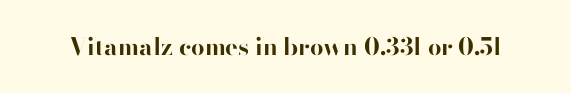
Q: Is the text bold? A: Yes.
Q: Is the text italic (slanted)? A: No, it is upright.
Q: Is the text underlined? A: No.
Q: Is the spacing between letters normal or unusually wide? A: Normal.
